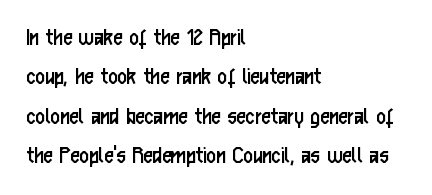
{"italic": "no", "bold": "no", "underline": "no", "align": "left", "line_spacing": "normal", "line_spacing_ratio": 1.51, "letter_spacing": "normal", "letter_spacing_em": 0.0, "glyph_px": 26}
